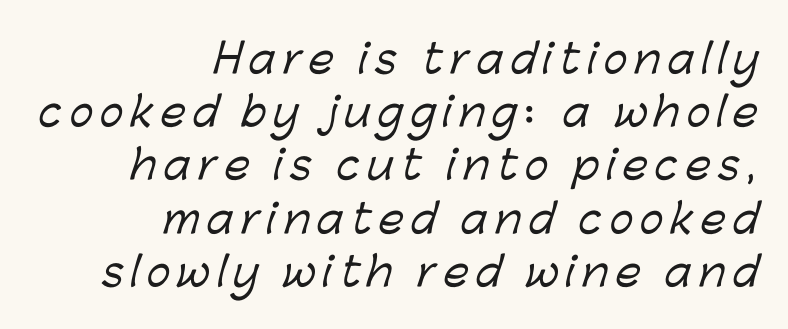
The image shows 40 px sans-serif type; set right-aligned, normal line spacing (1.33x), not underlined; low stroke contrast and a medium x-height.
